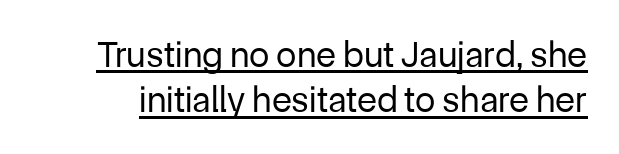
The image shows 37 px regular-weight sans-serif type, upright; set line spacing 1.22x, normal letter spacing, underlined; low stroke contrast and a medium x-height.
